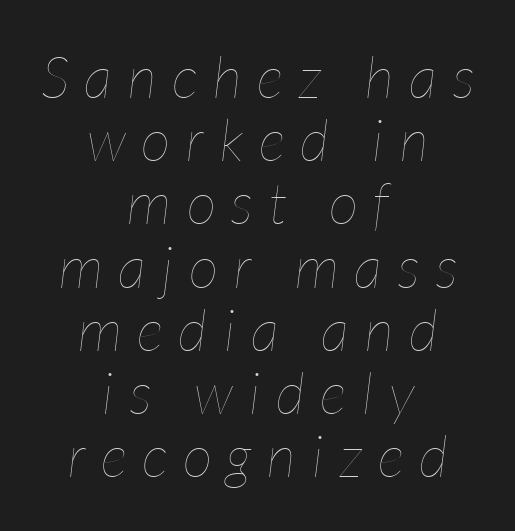
{"italic": "yes", "lean": "right", "slant_degrees": 7, "bold": "no", "weight": "thin", "width": "condensed", "stroke_contrast": "low", "x_height": "medium", "monospaced": "no", "underline": "no", "align": "center", "line_spacing": "tight", "line_spacing_ratio": 1.09, "letter_spacing": "wide", "letter_spacing_em": 0.27, "glyph_px": 58}
